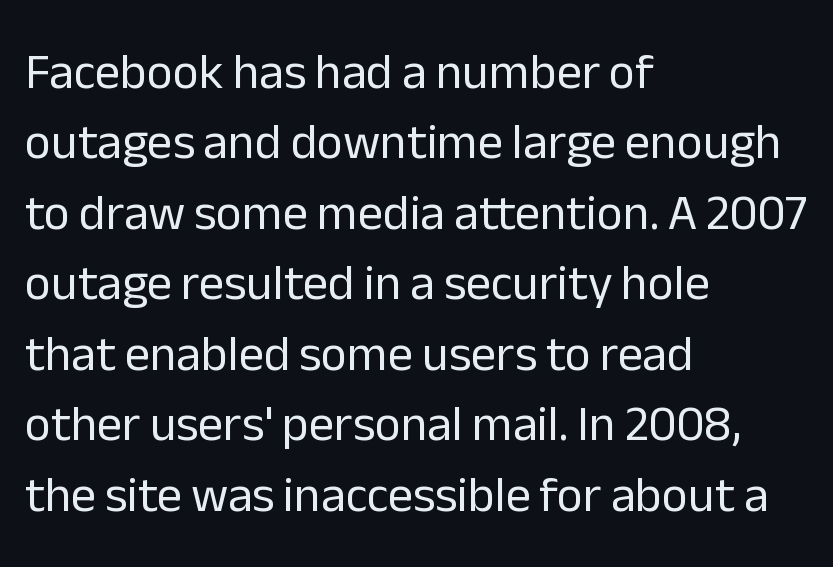
The image shows 50 px regular-weight sans-serif type, upright; set left-aligned, normal line spacing (1.41x), normal letter spacing, not underlined; low stroke contrast and a medium x-height.
